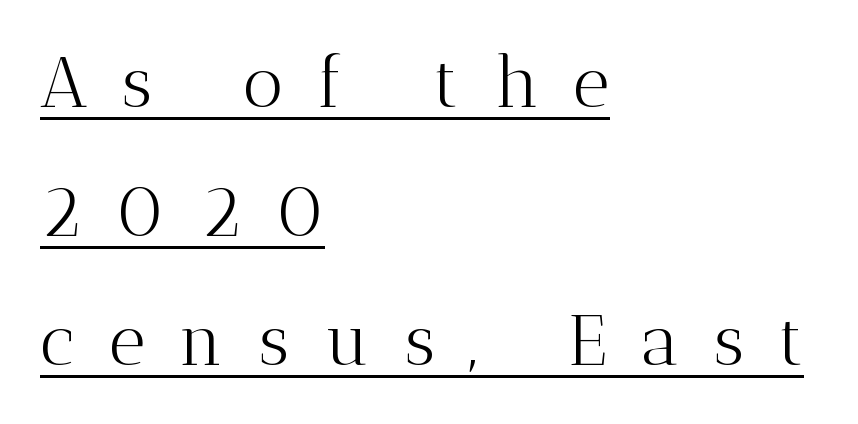
{"serif": "yes", "italic": "no", "bold": "no", "weight": "light", "width": "normal", "stroke_contrast": "medium", "x_height": "medium", "monospaced": "no", "underline": "yes", "align": "left", "line_spacing_ratio": 1.82, "letter_spacing": "wide", "letter_spacing_em": 0.49, "glyph_px": 71}
